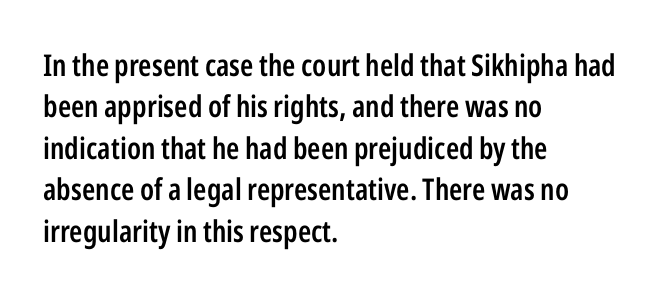
Q: Is the text bold? A: Semi-bold.
Q: Is the text italic (slanted)? A: No, it is upright.
Q: Is the typeface a serif or a sans-serif typeface? A: Sans-serif.
Q: Is the text underlined? A: No.
Q: How is the paragraph aligned? A: Left-aligned.
Q: Is the spacing between letters normal or unusually wide? A: Normal.
Q: Is the spacing between lines tight, normal or loose? A: Normal.
Q: Width (condensed, normal, or wide)? A: Condensed.
Q: Stroke contrast? A: Low.
Q: x-height? A: Medium.
Q: Monospaced? A: No.
